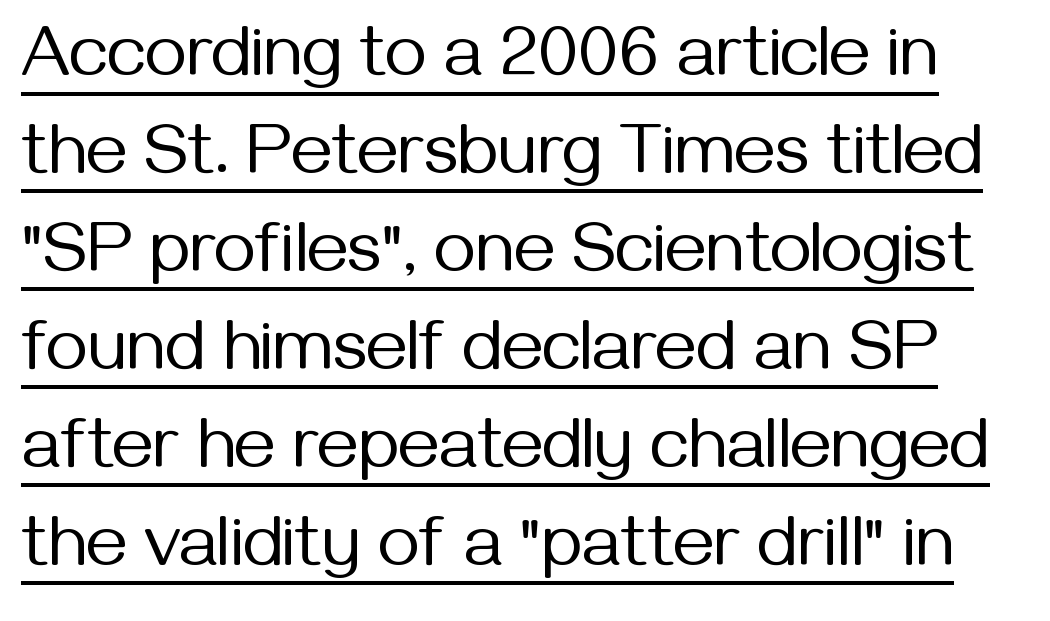
Students, observe: this is what conventionally led text looks like. Unlike italic type, these characters show no tilt at all. Default kerning and tracking; the words read as compact shapes. The letters carry no serifs — their stems end cleanly without finishing strokes. The font sits on the lighter half of the weight spectrum, regular included. Underline: present.
